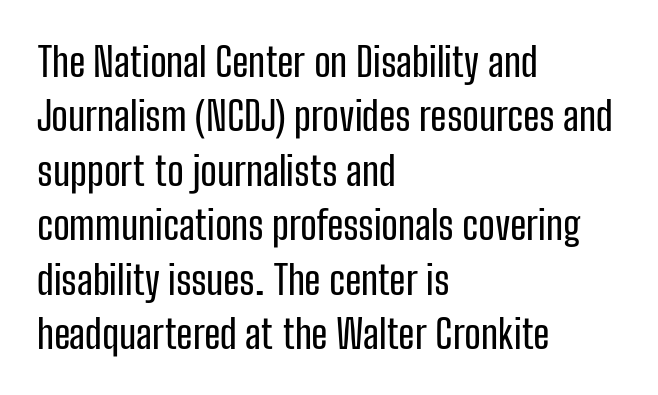
Q: Is the text italic (slanted)? A: No, it is upright.
Q: Is the typeface a serif or a sans-serif typeface? A: Sans-serif.
Q: Is the text underlined? A: No.
Q: How is the paragraph aligned? A: Left-aligned.
Q: Is the spacing between letters normal or unusually wide? A: Normal.
Q: Is the spacing between lines tight, normal or loose? A: Normal.
Q: Width (condensed, normal, or wide)? A: Condensed.
Q: Stroke contrast? A: Low.
Q: x-height? A: Medium.
Q: Monospaced? A: No.
